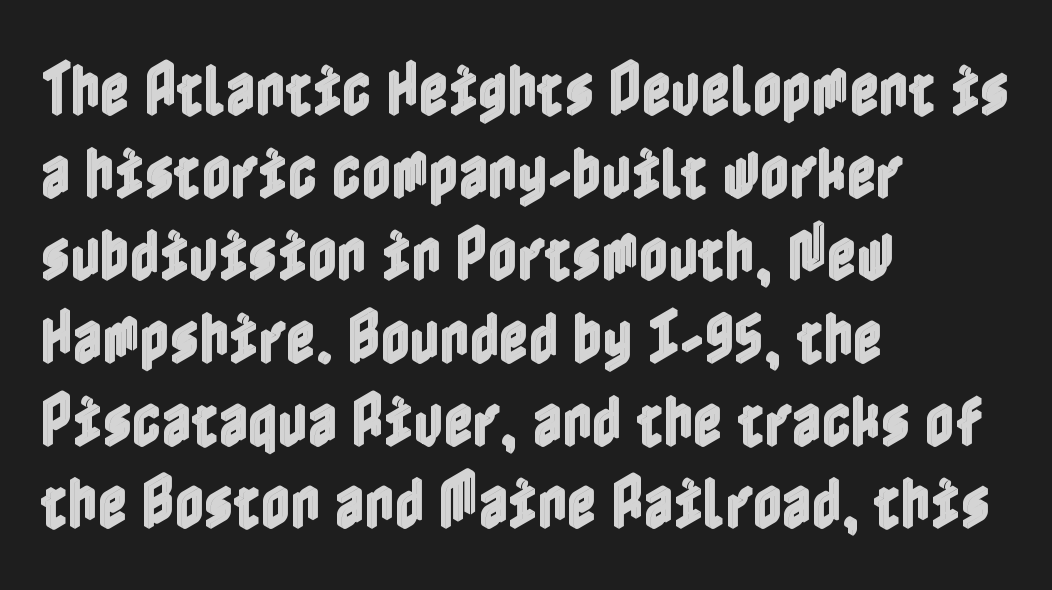
The image shows 57 px condensed type, upright; set left-aligned, normal line spacing (1.45x), normal letter spacing, not underlined; a medium x-height.
